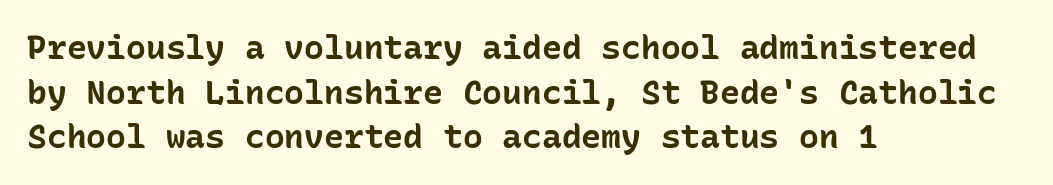
The image shows 33 px bold sans-serif type, upright, monospaced; set left-aligned, normal line spacing (1.35x), normal letter spacing, not underlined; low stroke contrast and a medium x-height.
